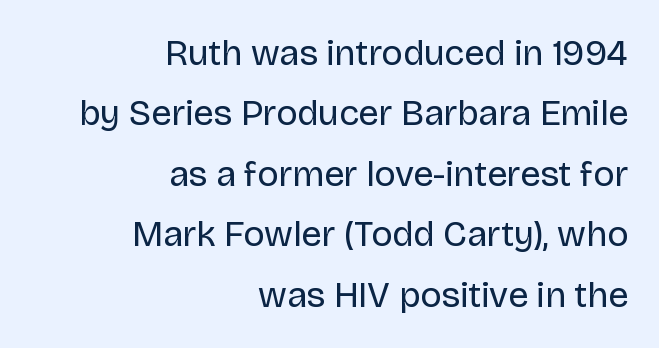
The face used here is proportionally spaced, like ordinary book or web type. The passage shown has conventional tracking throughout. Decoration check: the copy has no underline. Regarding serifs, this sample does without them. Summary of vertical rhythm: regular, with standard interline spacing.
